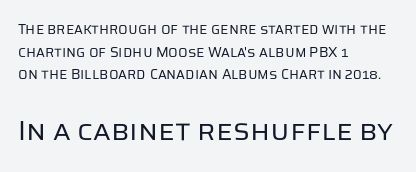
The baseline area is clear. Leftover space on each line is placed entirely after the last word. Summary of weight: not heavy and not bold. The passage shown begins with its smaller block and ends with its larger one. Style check: upright.
